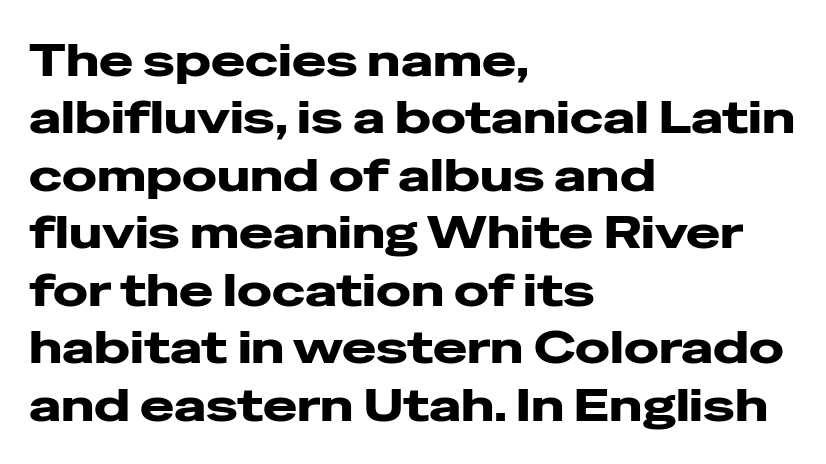
{"serif": "no", "italic": "no", "width": "wide", "stroke_contrast": "low", "x_height": "medium", "monospaced": "no", "underline": "no", "align": "left", "line_spacing": "normal", "line_spacing_ratio": 1.25, "letter_spacing": "normal", "letter_spacing_em": 0.0, "glyph_px": 46}
